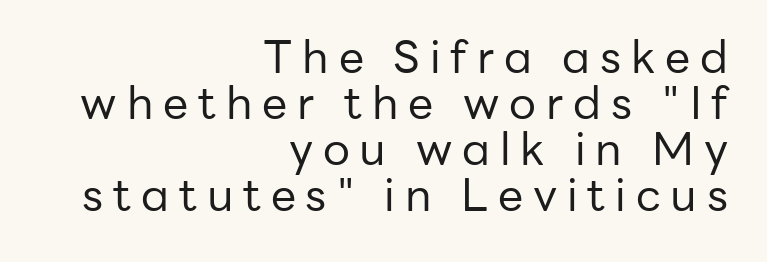
{"serif": "no", "italic": "no", "bold": "no", "weight": "regular", "width": "normal", "stroke_contrast": "low", "x_height": "medium", "monospaced": "no", "underline": "no", "align": "right", "line_spacing": "tight", "line_spacing_ratio": 1.02, "letter_spacing": "wide", "letter_spacing_em": 0.22, "glyph_px": 45}
